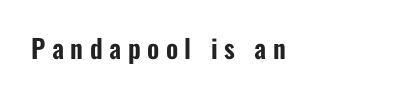
{"italic": "no", "underline": "no", "letter_spacing": "wide", "letter_spacing_em": 0.25, "glyph_px": 26}
